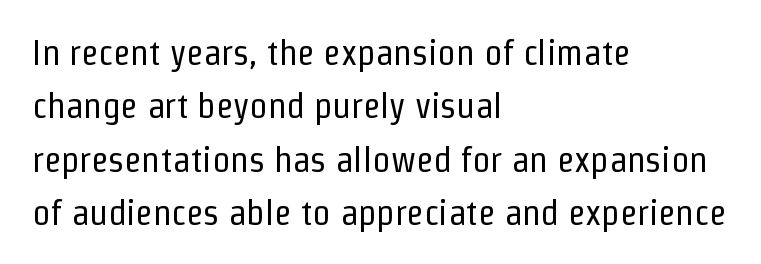
{"serif": "no", "italic": "no", "bold": "no", "weight": "regular", "width": "condensed", "stroke_contrast": "low", "x_height": "medium", "monospaced": "no", "underline": "no", "align": "left", "line_spacing": "normal", "line_spacing_ratio": 1.48, "letter_spacing": "normal", "letter_spacing_em": 0.0, "glyph_px": 36}
